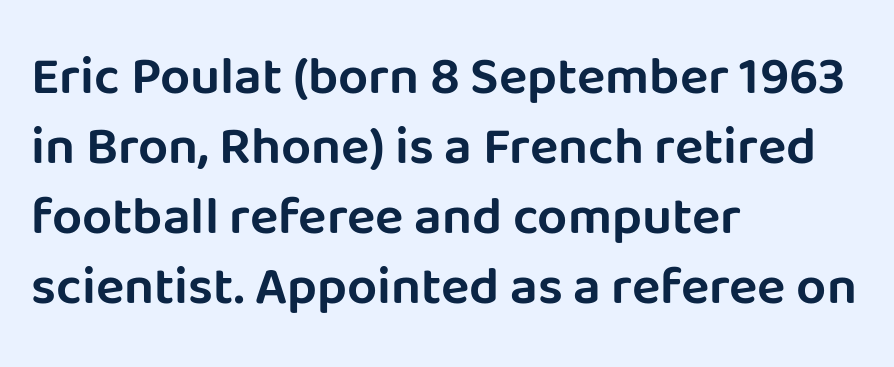
The passage shown stacks its lines at a standard gap. The typography opts for an upright posture over an oblique one. Proportional: the letters do not fall into vertical columns. Grotesque or geometric, the face here clearly has no serifs. The paragraph has a hard left edge and a soft right edge.
